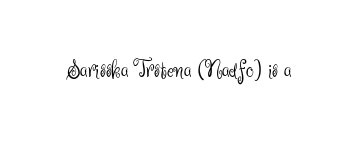
The rendering keeps characters at their native spacing. The font sits on the lighter half of the weight spectrum, regular included. Quick note: underline off. Is there any slant? The stems are plumb.
